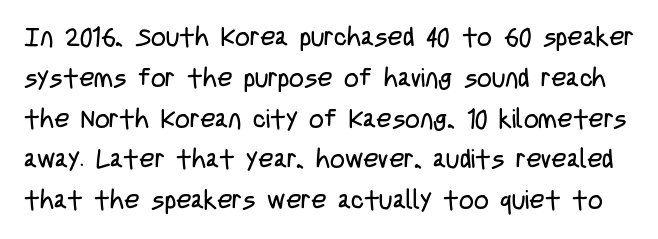
Heaviness? Minimal to ordinary, like unemphasized prose. This sample uses plain, unmodified letter spacing. The line-height multiplier appears to be the usual default. Posture: straight, roman, zero tilt.
